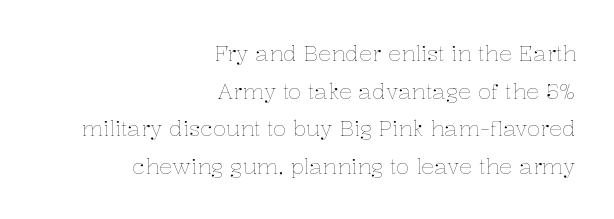
{"italic": "no", "bold": "no", "underline": "no", "align": "right", "line_spacing_ratio": 1.71, "letter_spacing": "normal", "letter_spacing_em": 0.0, "glyph_px": 22}
